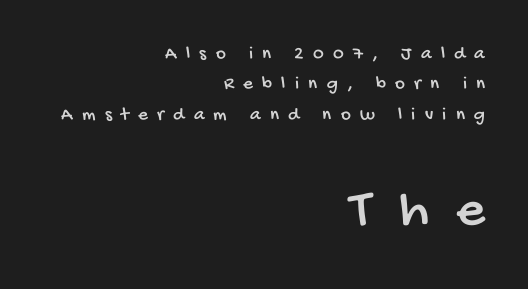
The image shows 56 px condensed sans-serif type; set right-aligned, normal line spacing (1.6x), unusually wide letter spacing (+0.49 em), not underlined; the second (bottom) block is 2.95x larger; low stroke contrast and a large x-height.
